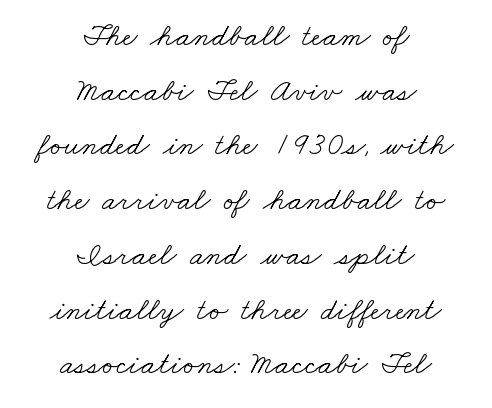
The image shows 32 px light, wide serif type; set centered, line spacing 1.71x, normal letter spacing, not underlined; low stroke contrast and a small x-height.
